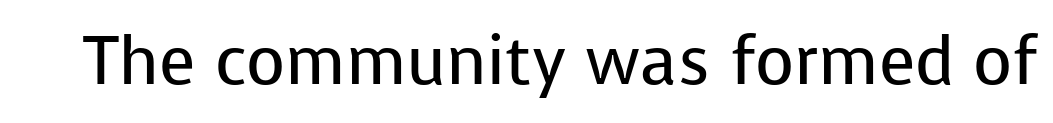
The image shows 67 px regular-weight sans-serif type, upright; set normal letter spacing, not underlined; low stroke contrast and a medium x-height.
